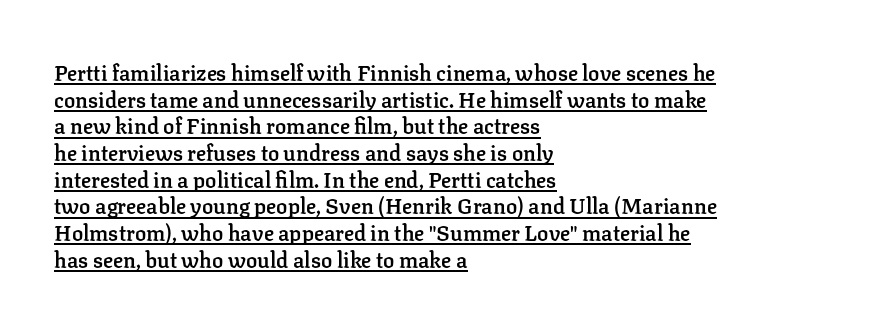
{"italic": "no", "bold": "semi", "underline": "yes", "align": "left", "line_spacing": "normal", "line_spacing_ratio": 1.27, "letter_spacing": "normal", "letter_spacing_em": 0.0, "glyph_px": 21}
